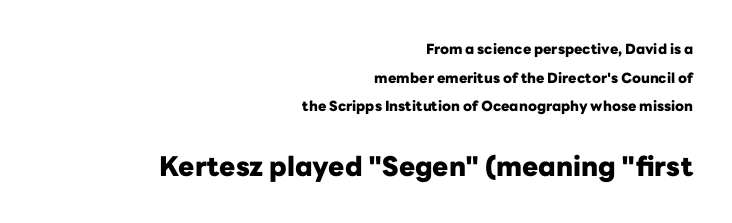
{"italic": "no", "bold": "yes", "underline": "no", "align": "right", "line_spacing": "loose", "line_spacing_ratio": 2.05, "letter_spacing": "normal", "letter_spacing_em": 0.0, "larger_block": "second", "size_ratio": 1.93, "glyph_px": 27}
